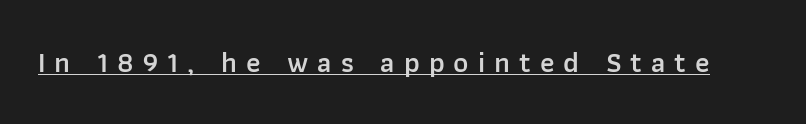
The image shows 29 px semibold sans-serif type, upright; set unusually wide letter spacing (+0.31 em), underlined; low stroke contrast and a medium x-height.
